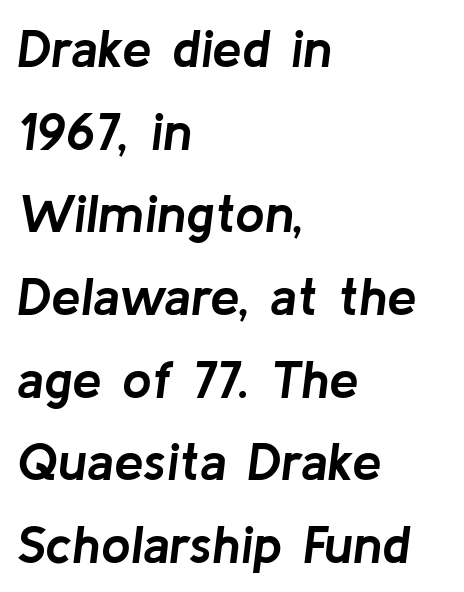
Q: Is the text bold? A: Yes.
Q: Is the text italic (slanted)? A: Yes, it leans right by about 8 degrees.
Q: Is the text underlined? A: No.
Q: How is the paragraph aligned? A: Left-aligned.
Q: Is the spacing between letters normal or unusually wide? A: Normal.
Q: Is the spacing between lines tight, normal or loose? A: Normal.
Q: Width (condensed, normal, or wide)? A: Normal.
Q: Stroke contrast? A: Low.
Q: x-height? A: Medium.
Q: Monospaced? A: No.
